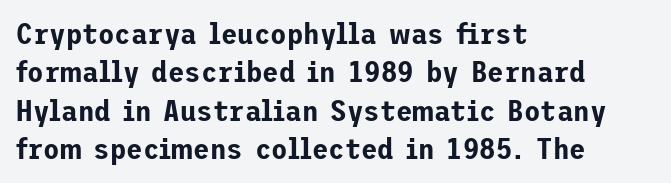
{"serif": "no", "italic": "no", "width": "normal", "stroke_contrast": "low", "x_height": "medium", "underline": "no", "align": "left", "line_spacing": "normal", "line_spacing_ratio": 1.28, "letter_spacing": "normal", "letter_spacing_em": 0.0, "glyph_px": 30}
